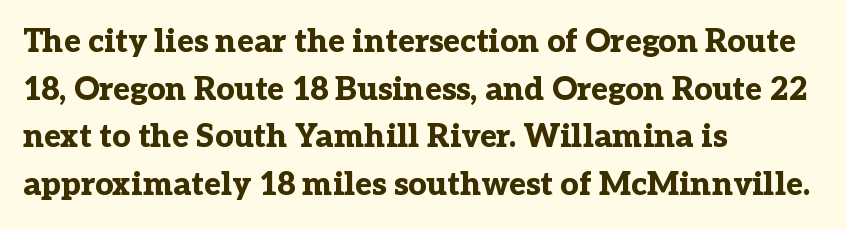
Which margin do the lines hug? The left one — the right edge is uneven. Its strokes are broad and dark, the hallmark of bold type. The space beneath each line is pristine and unruled. These lines are rendered in a variable-pitch font. Posture: vertical.
